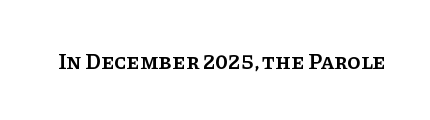
There is no visible air inserted between adjacent glyphs. The characters look somewhat weighty, a semibold short of true bold. Check the space under the baseline: it is left empty. Ascenders rise straight up at ninety degrees.
